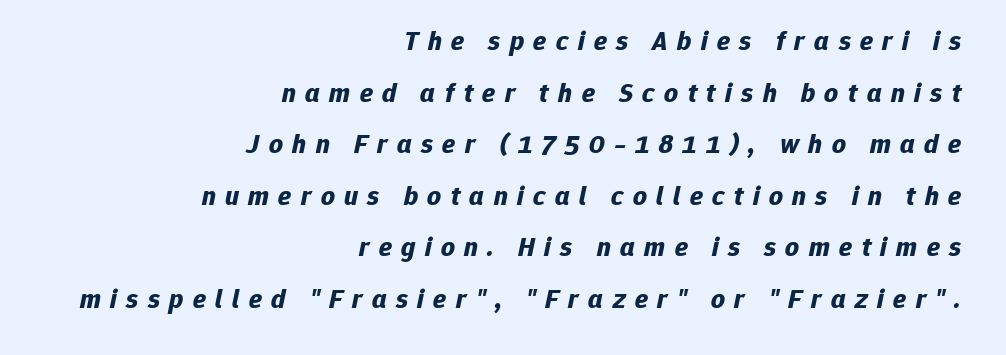
Q: Is the text bold? A: Yes.
Q: Is the text italic (slanted)? A: Yes, it leans right by about 12 degrees.
Q: Is the text underlined? A: No.
Q: How is the paragraph aligned? A: Right-aligned.
Q: Is the spacing between letters normal or unusually wide? A: Unusually wide.
Q: Is the spacing between lines tight, normal or loose? A: Loose.
